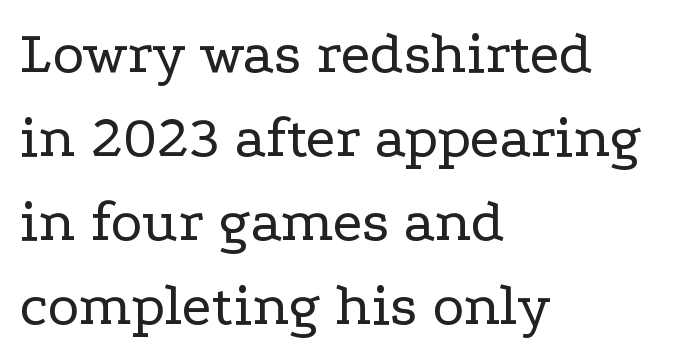
The image shows 60 px regular-weight, wide serif type, upright; set left-aligned, normal line spacing (1.4x), normal letter spacing, not underlined; low stroke contrast and a medium x-height.
